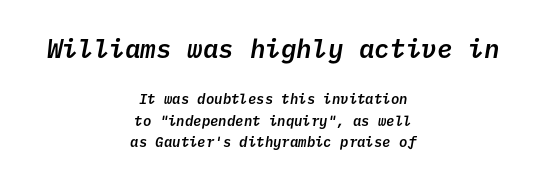
The image shows 26 px text type; set centered, normal line spacing (1.52x), normal letter spacing, not underlined; the first (top) block is 1.86x larger.
